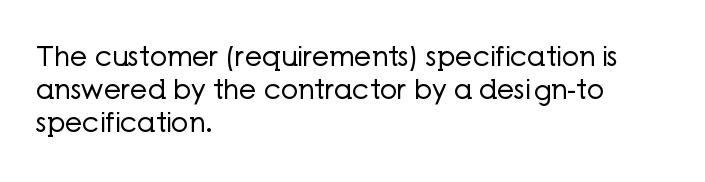
The zone under the glyphs is completely vacant. The passage is arranged the way most books set body copy — flush left. The type sits square on the baseline with zero lean. Weight: in the light-to-regular range. In terms of letterspacing, this is plain default setting.
